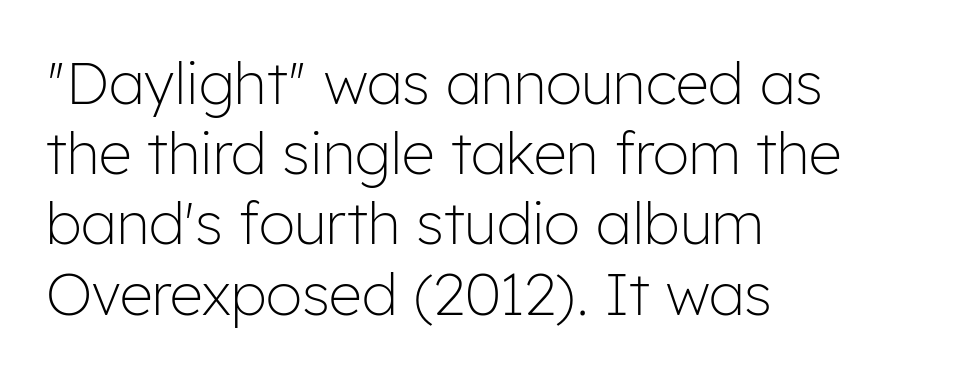
{"serif": "no", "italic": "no", "bold": "no", "weight": "light", "width": "normal", "stroke_contrast": "low", "x_height": "medium", "monospaced": "no", "underline": "no", "align": "left", "line_spacing_ratio": 1.21, "letter_spacing": "normal", "letter_spacing_em": 0.0, "glyph_px": 58}
